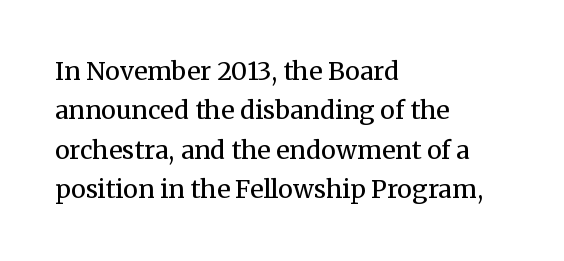
This block has exactly the height ordinary leading produces. Heft: none added — not bold. The face used here is rendered with its standard letterfit. Horizontally, the lines are justified to the leading edge only.
